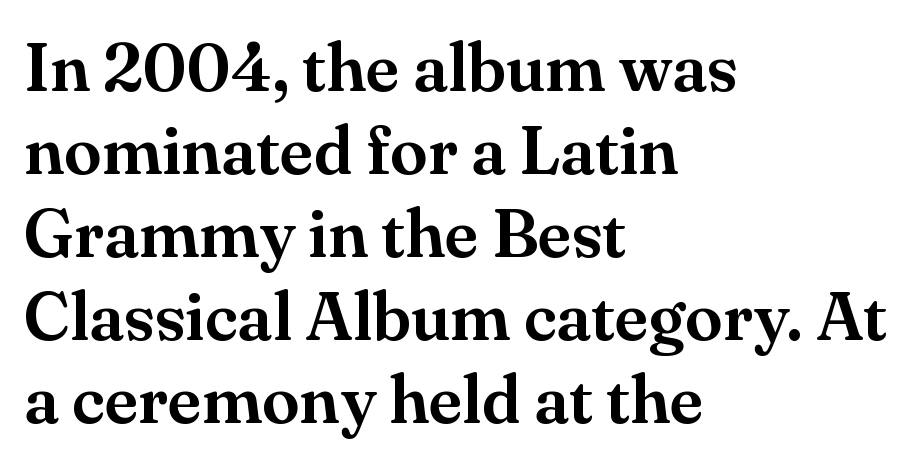
One-word summary of the alignment: left. Do the characters align in a grid? No, the font is proportional. Type without underlining. Classification — serif. The face used here is rendered with its standard letterfit.
